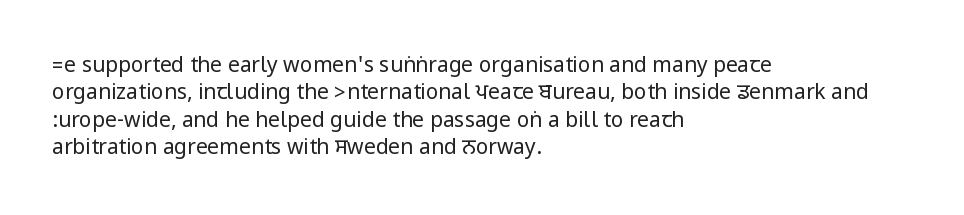
Reading down the block, your eye returns to a fixed left position each line. The weight tops out at a normal text grade. Interline gaps are of average width in this sample. The letters sit at their default tracking, neither squeezed nor spread.
